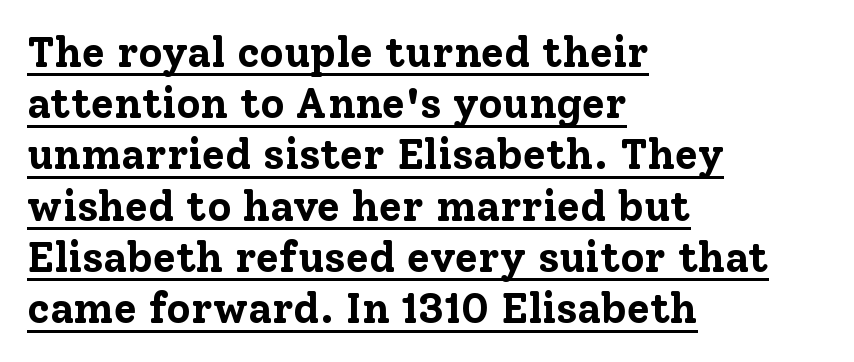
The rendering keeps characters at their native spacing. This is roman type, the default non-slanted kind. The rendered words wear a rule along their underside. Layout note: lines flush left. The passage shown is emphatically bold.
